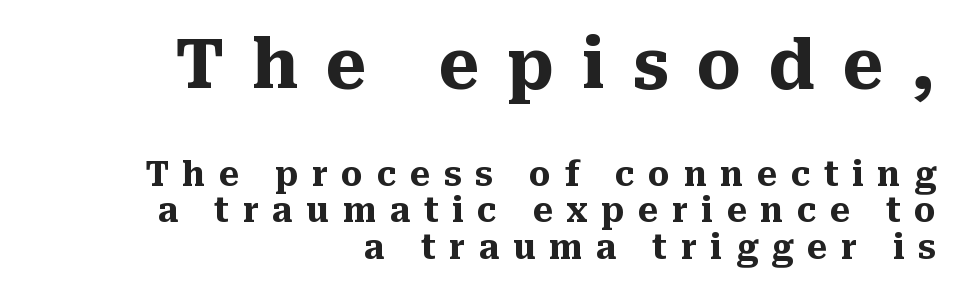
{"serif": "yes", "italic": "no", "bold": "yes", "weight": "heavy", "width": "normal", "stroke_contrast": "medium", "x_height": "medium", "monospaced": "no", "underline": "no", "align": "right", "line_spacing": "tight", "line_spacing_ratio": 1.08, "letter_spacing": "wide", "letter_spacing_em": 0.4, "larger_block": "first", "size_ratio": 2.03, "glyph_px": 69}
